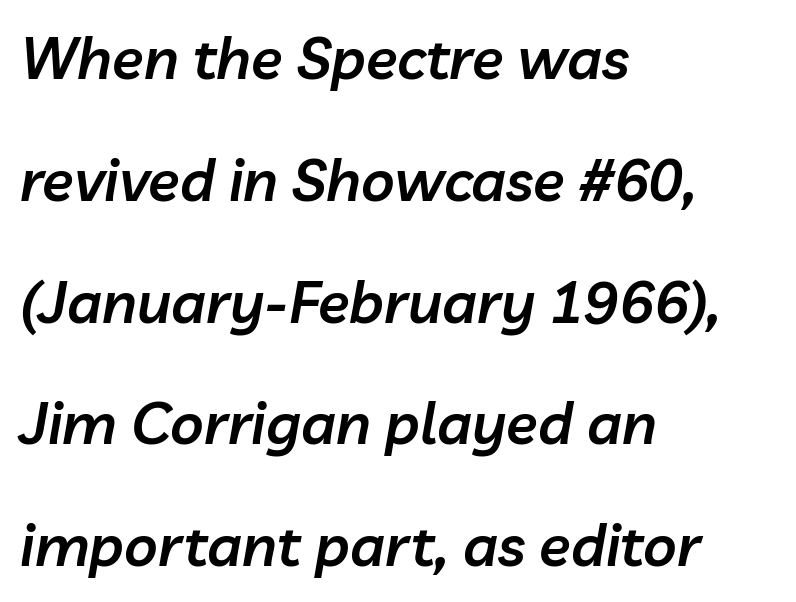
{"italic": "yes", "lean": "right", "slant_degrees": 10, "bold": "semi", "weight": "semibold", "width": "normal", "stroke_contrast": "low", "x_height": "medium", "monospaced": "no", "underline": "no", "align": "left", "line_spacing": "loose", "line_spacing_ratio": 2.1, "letter_spacing": "normal", "letter_spacing_em": 0.0, "glyph_px": 58}
